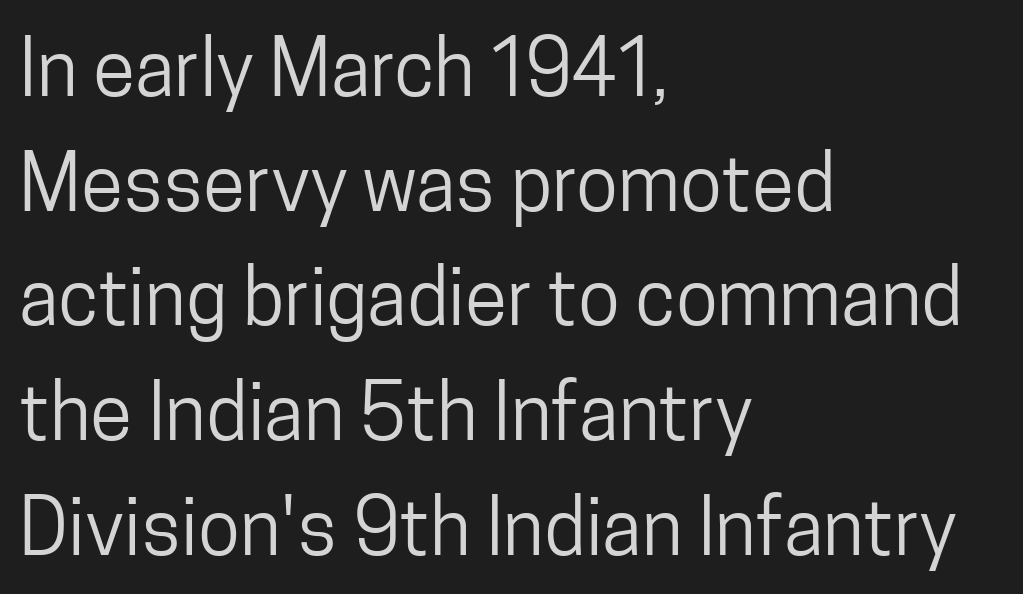
The image shows 77 px regular-weight, condensed sans-serif type, upright; set left-aligned, normal line spacing (1.49x), normal letter spacing, not underlined; low stroke contrast and a medium x-height.
